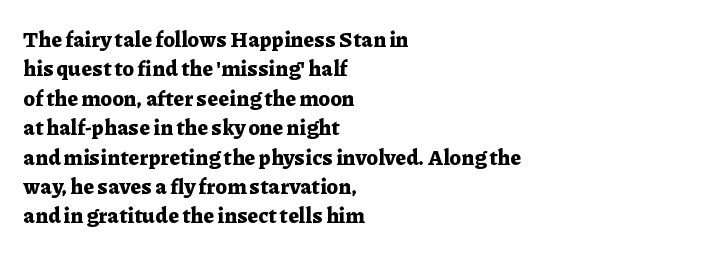
The image shows 21 px bold type, upright; set left-aligned, normal line spacing (1.4x), normal letter spacing, not underlined.
